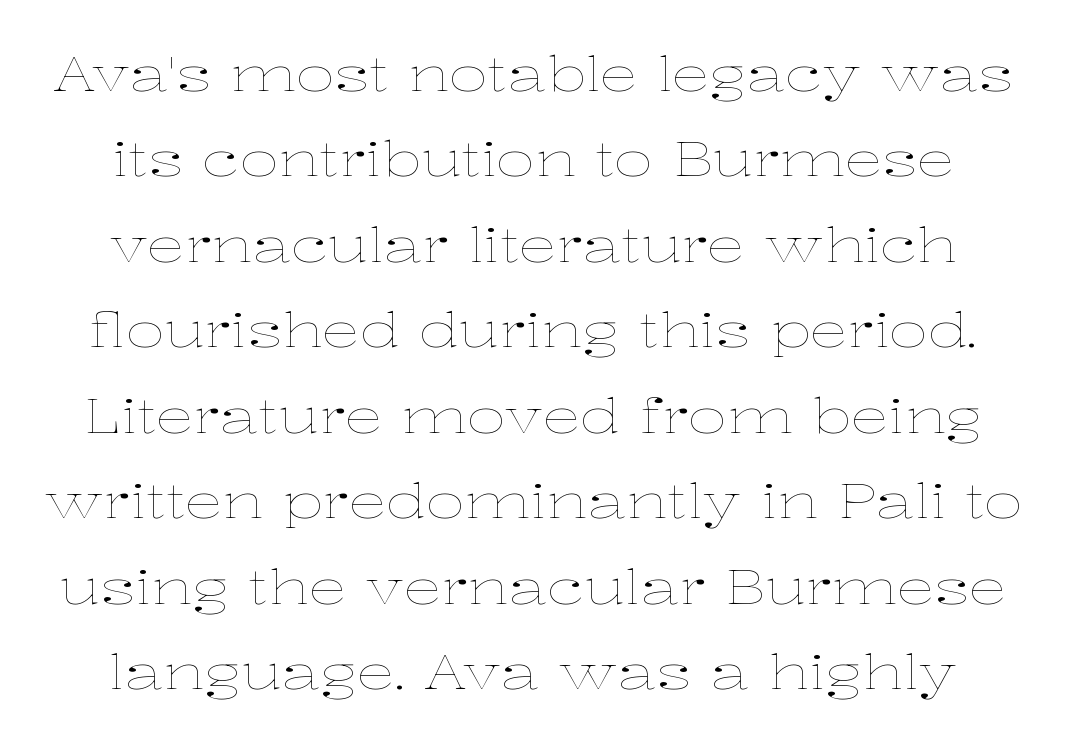
{"italic": "no", "bold": "no", "weight": "thin", "width": "wide", "stroke_contrast": "low", "x_height": "medium", "monospaced": "no", "underline": "no", "line_spacing_ratio": 1.78, "letter_spacing": "normal", "letter_spacing_em": 0.0, "glyph_px": 48}
